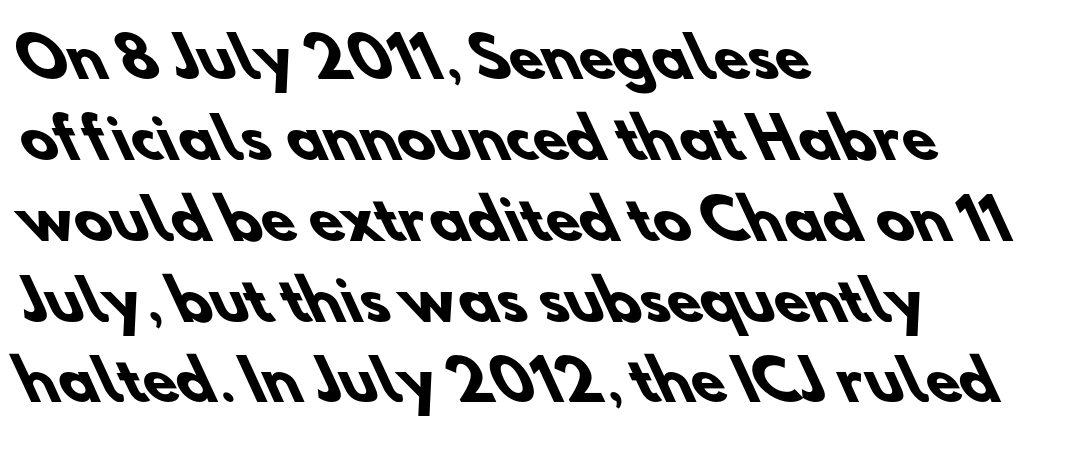
Q: Is the text bold? A: Yes.
Q: Is the typeface a serif or a sans-serif typeface? A: Sans-serif.
Q: Is the text underlined? A: No.
Q: How is the paragraph aligned? A: Left-aligned.
Q: Is the spacing between letters normal or unusually wide? A: Normal.
Q: Is the spacing between lines tight, normal or loose? A: Normal.
Q: Width (condensed, normal, or wide)? A: Normal.
Q: Stroke contrast? A: Low.
Q: x-height? A: Small.
Q: Monospaced? A: No.
